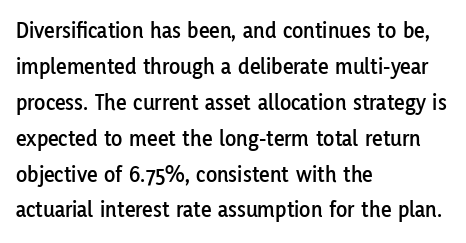
{"italic": "no", "underline": "no", "align": "left", "line_spacing": "normal", "line_spacing_ratio": 1.56, "letter_spacing": "normal", "letter_spacing_em": 0.0, "glyph_px": 23}
